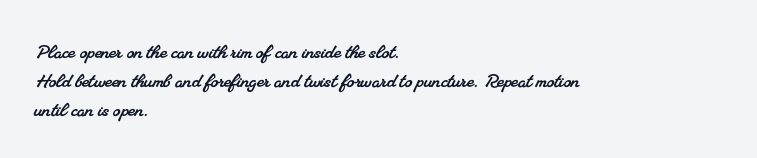
The glyphs are unaccompanied by any horizontal stroke below them. Every row of glyphs begins at an identical x-position on the left. How are the letters spaced? Ordinarily, with no added tracking.
